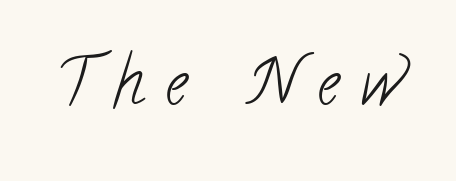
The face used here is seriffed, in the tradition of book romans. Compared with a typical body face, this is equally light or lighter still. The space beneath each line is pristine and unruled. Words appear elongated and porous because spacing is wide.
